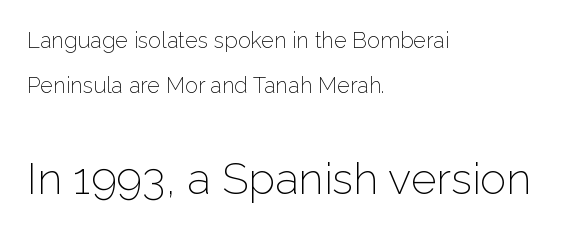
{"serif": "no", "italic": "no", "bold": "no", "weight": "light", "width": "normal", "stroke_contrast": "low", "x_height": "medium", "monospaced": "no", "underline": "no", "align": "left", "line_spacing": "loose", "line_spacing_ratio": 2.04, "letter_spacing": "normal", "letter_spacing_em": 0.0, "larger_block": "second", "size_ratio": 2.0, "glyph_px": 44}
